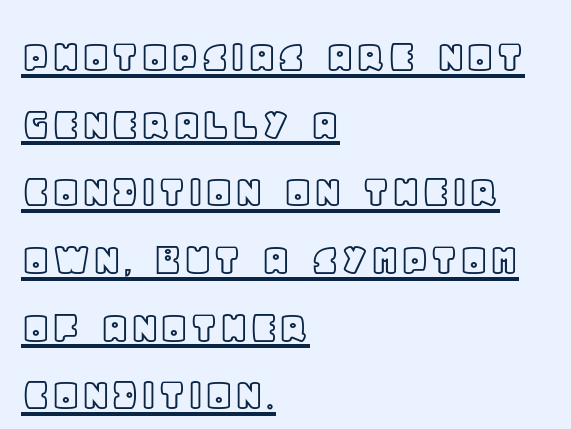
Q: Is the text italic (slanted)? A: No, it is upright.
Q: Is the text underlined? A: Yes.
Q: How is the paragraph aligned? A: Left-aligned.
Q: Is the spacing between letters normal or unusually wide? A: Normal.
Q: Is the spacing between lines tight, normal or loose? A: Normal.
Q: Width (condensed, normal, or wide)? A: Normal.
Q: x-height? A: Large.
Q: Monospaced? A: No.
